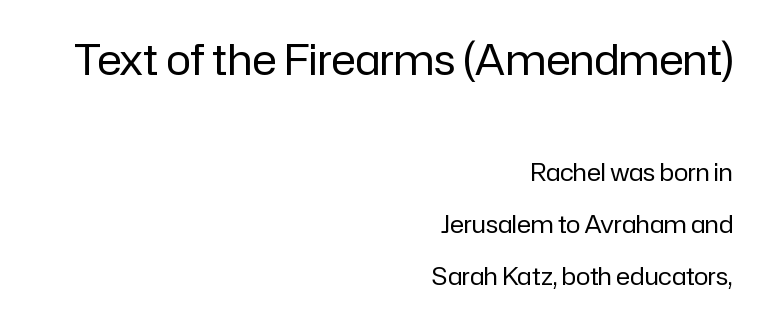
The face used here is proportionally spaced, like ordinary book or web type. The letters look calm and open, with moderate or lighter stems. Which of the two is more prominent by size? The first, at the top. The rendering keeps characters at their native spacing. Underlining? Definitely not there. This sample is right-justified, so line beginnings fall wherever the words allow.
